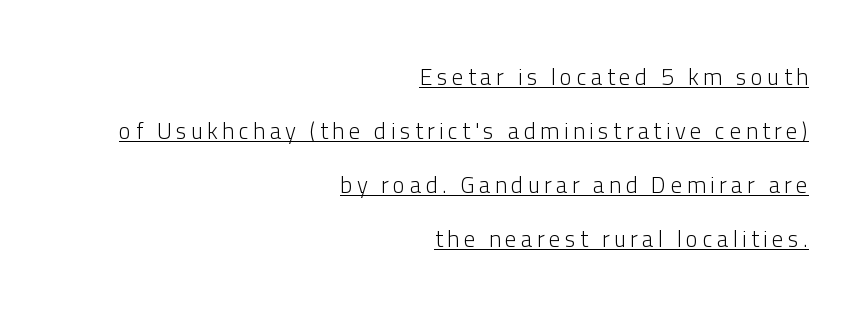
Q: Is the text bold? A: No.
Q: Is the text italic (slanted)? A: No, it is upright.
Q: Is the text underlined? A: Yes.
Q: How is the paragraph aligned? A: Right-aligned.
Q: Is the spacing between lines tight, normal or loose? A: Loose.
